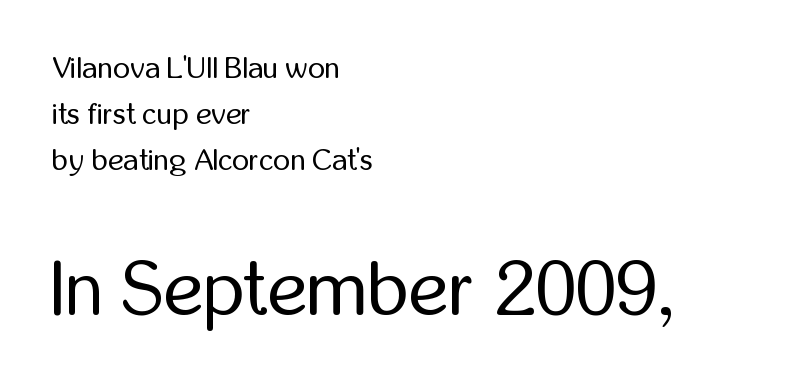
The image shows 76 px regular-weight, condensed sans-serif type, upright; set left-aligned, normal line spacing (1.54x), normal letter spacing, not underlined; the second (bottom) block is 2.53x larger; low stroke contrast and a medium x-height.
